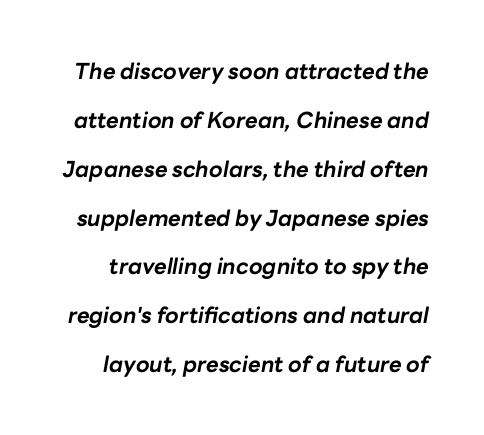
In terms of leading, this rendering errs on the spacious side. Look at the stroke-to-counter ratio: heavy, a bold. The type is set solid horizontally, with unmodified tracking. The space beneath each line is pristine and unruled.
